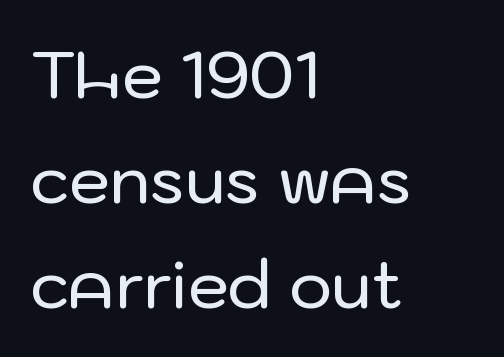
{"serif": "no", "italic": "no", "width": "normal", "stroke_contrast": "low", "x_height": "medium", "monospaced": "no", "underline": "no", "align": "left", "line_spacing": "normal", "line_spacing_ratio": 1.59, "letter_spacing": "normal", "letter_spacing_em": 0.0, "glyph_px": 66}
